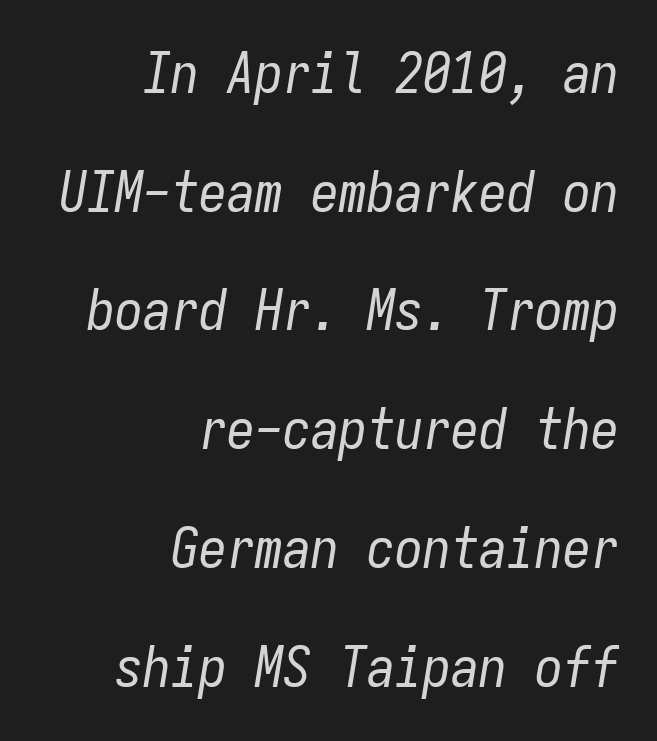
This reads as an unemphasized weight, regular at the heaviest. These lines keep a tight, regular rhythm from letter to letter. Reading down the block, your eye finds every line finishing at a fixed right position. Monospaced: the letters line up in strict vertical columns. Quick note: underline off. The font's italic variant was chosen for this text.
